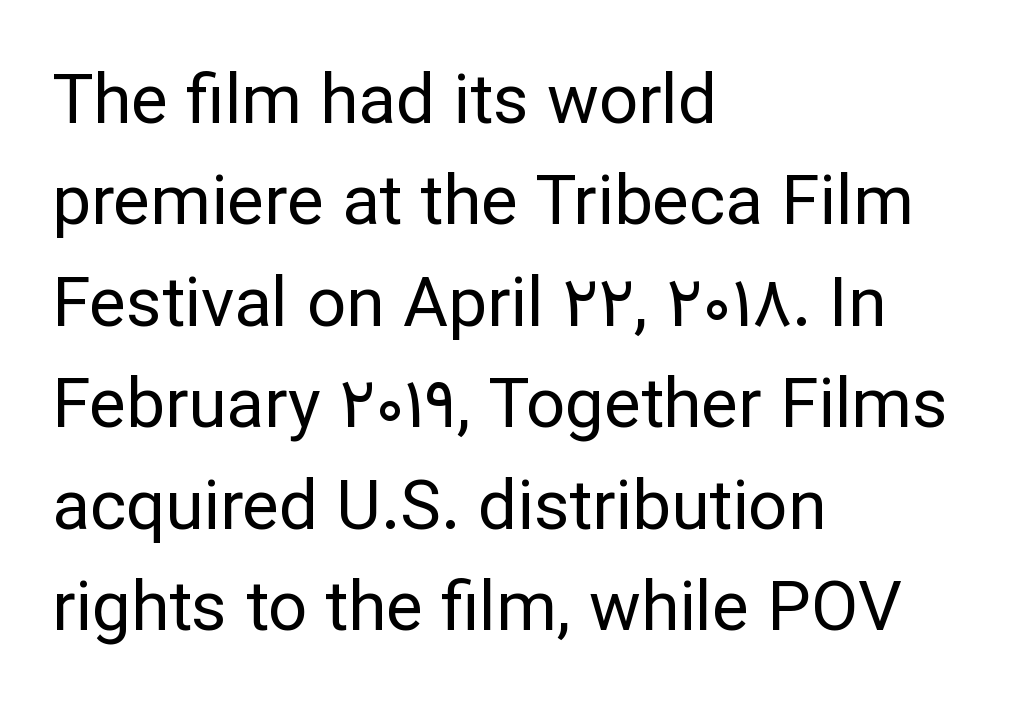
Q: Is the text bold? A: No.
Q: Is the text italic (slanted)? A: No, it is upright.
Q: Is the typeface a serif or a sans-serif typeface? A: Sans-serif.
Q: Is the text underlined? A: No.
Q: How is the paragraph aligned? A: Left-aligned.
Q: Is the spacing between letters normal or unusually wide? A: Normal.
Q: Is the spacing between lines tight, normal or loose? A: Normal.
Q: Width (condensed, normal, or wide)? A: Normal.
Q: Stroke contrast? A: Low.
Q: x-height? A: Medium.
Q: Monospaced? A: No.
